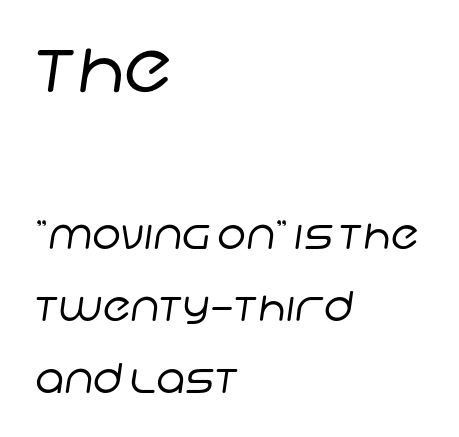
The specimen omits any rule beneath the text block's lines. The text was rendered using a sans face with plain stroke endings. Is this a heavy cut? Hardly; it is regular or lighter. Teacher's note: observe the even left margin — that is flush-left alignment.
